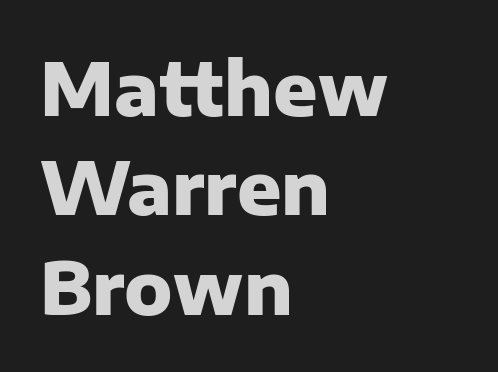
{"serif": "no", "italic": "no", "bold": "yes", "weight": "heavy", "width": "normal", "stroke_contrast": "low", "x_height": "medium", "monospaced": "no", "underline": "no", "align": "left", "line_spacing": "normal", "line_spacing_ratio": 1.36, "letter_spacing": "normal", "letter_spacing_em": 0.0, "glyph_px": 73}
